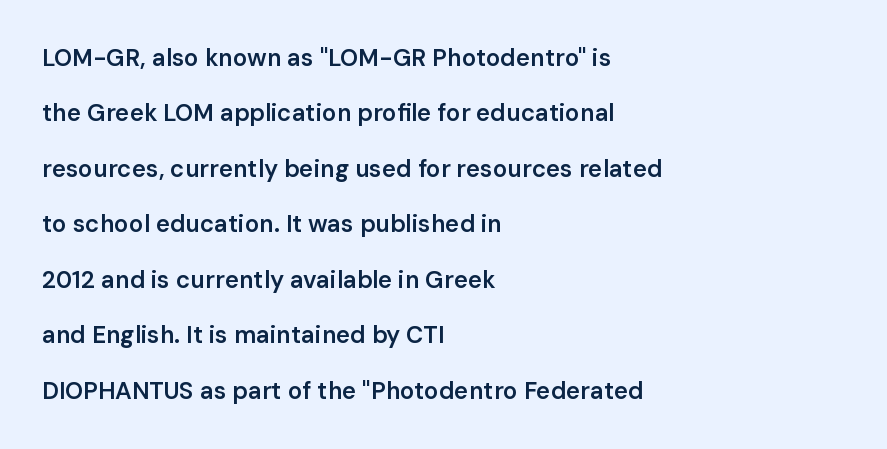
Q: Is the text bold? A: Semi-bold.
Q: Is the text italic (slanted)? A: No, it is upright.
Q: Is the text underlined? A: No.
Q: How is the paragraph aligned? A: Left-aligned.
Q: Is the spacing between letters normal or unusually wide? A: Normal.
Q: Is the spacing between lines tight, normal or loose? A: Loose.
